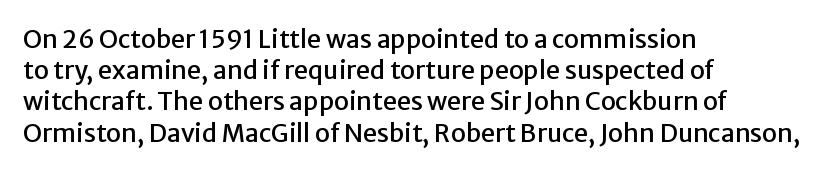
If you drew a line through each stem, it would be perfectly vertical. Leading: standard. The setting favours the left margin, as ordinary paragraphs usually do. Nobody touched the tracking dial on this one. Lines of text with bare space underneath.
